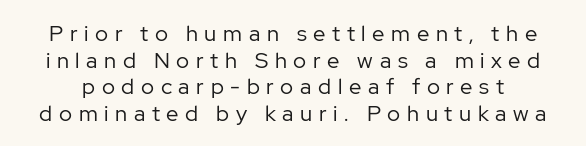
Q: Is the text bold? A: No.
Q: Is the text italic (slanted)? A: No, it is upright.
Q: Is the text underlined? A: No.
Q: Is the spacing between letters normal or unusually wide? A: Unusually wide.
